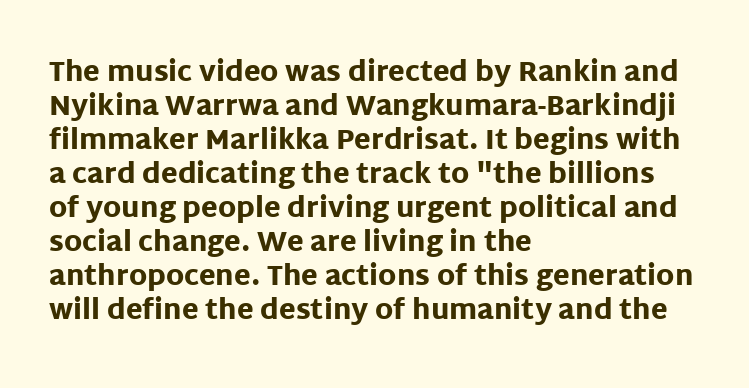
{"italic": "no", "bold": "yes", "underline": "no", "align": "left", "line_spacing": "normal", "line_spacing_ratio": 1.26, "letter_spacing": "normal", "letter_spacing_em": 0.0, "glyph_px": 27}
